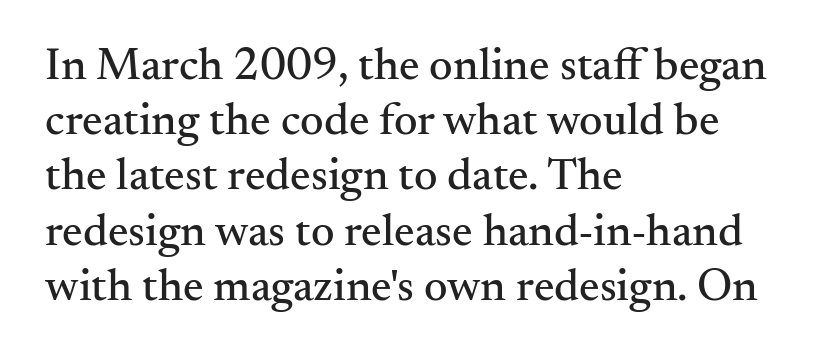
Every row of glyphs begins at an identical x-position on the left. Posture: straight, roman, zero tilt. Spacing verdict: proportional, widths tailored to each character. This rendering features lettering with no underline.
